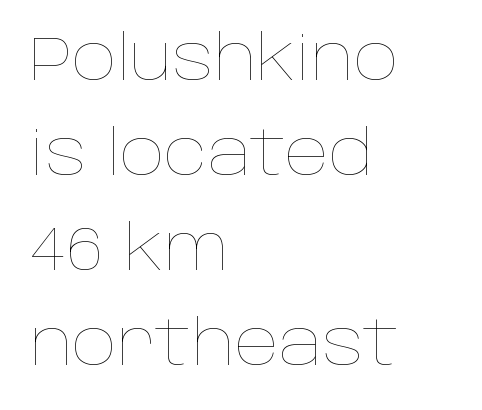
Q: Is the text bold? A: No.
Q: Is the text italic (slanted)? A: No, it is upright.
Q: Is the text underlined? A: No.
Q: How is the paragraph aligned? A: Left-aligned.
Q: Is the spacing between letters normal or unusually wide? A: Normal.
Q: Is the spacing between lines tight, normal or loose? A: Normal.
Q: Width (condensed, normal, or wide)? A: Normal.
Q: Stroke contrast? A: Low.
Q: x-height? A: Large.
Q: Monospaced? A: No.
